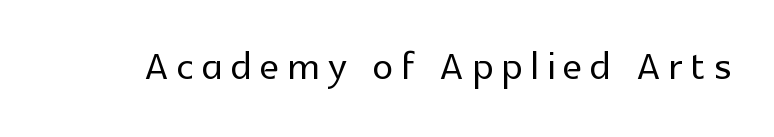
{"serif": "no", "italic": "no", "width": "normal", "x_height": "medium", "monospaced": "no", "underline": "no", "glyph_px": 52}
